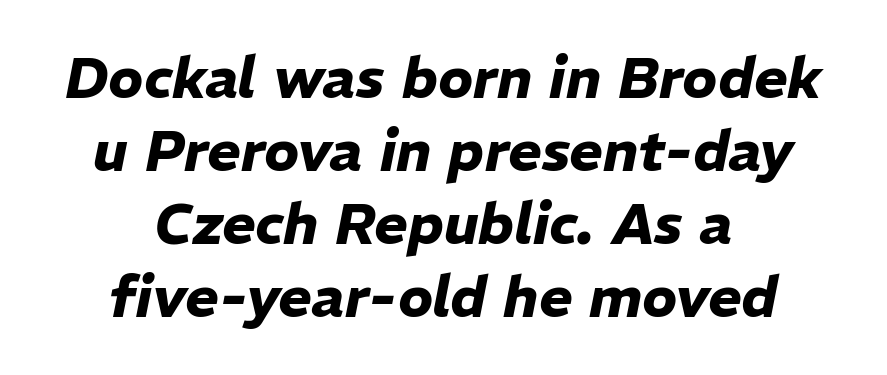
{"italic": "yes", "lean": "right", "slant_degrees": 11, "bold": "yes", "weight": "heavy", "width": "normal", "stroke_contrast": "low", "x_height": "medium", "monospaced": "no", "underline": "no", "align": "center", "line_spacing": "normal", "line_spacing_ratio": 1.28, "letter_spacing": "normal", "letter_spacing_em": 0.0, "glyph_px": 57}
